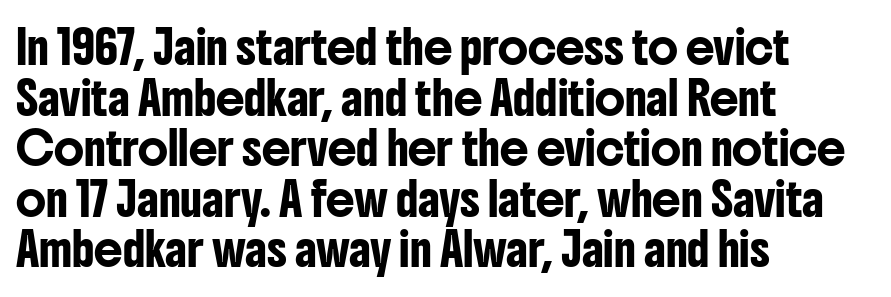
Q: Is the text italic (slanted)? A: No, it is upright.
Q: Is the typeface a serif or a sans-serif typeface? A: Sans-serif.
Q: Is the text underlined? A: No.
Q: How is the paragraph aligned? A: Left-aligned.
Q: Is the spacing between letters normal or unusually wide? A: Normal.
Q: Is the spacing between lines tight, normal or loose? A: Normal.
Q: Width (condensed, normal, or wide)? A: Condensed.
Q: Stroke contrast? A: Low.
Q: x-height? A: Medium.
Q: Monospaced? A: No.
